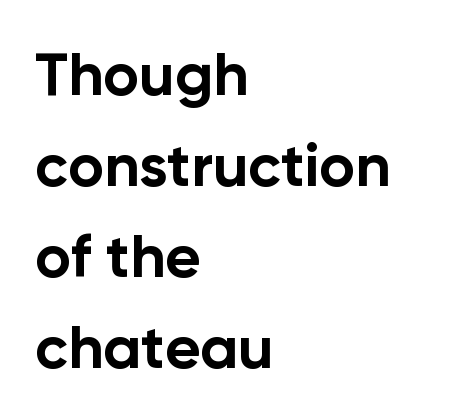
The image shows 61 px bold sans-serif type, upright; set left-aligned, normal line spacing (1.49x), normal letter spacing, not underlined; low stroke contrast and a medium x-height.
